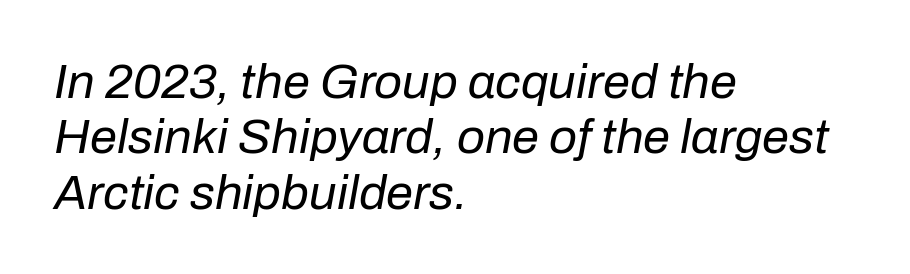
Q: Is the text bold? A: No.
Q: Is the text italic (slanted)? A: Yes, it leans right by about 10 degrees.
Q: Is the text underlined? A: No.
Q: How is the paragraph aligned? A: Left-aligned.
Q: Is the spacing between letters normal or unusually wide? A: Normal.
Q: Is the spacing between lines tight, normal or loose? A: Tight.
Q: Width (condensed, normal, or wide)? A: Normal.
Q: Stroke contrast? A: Low.
Q: x-height? A: Medium.
Q: Monospaced? A: No.
